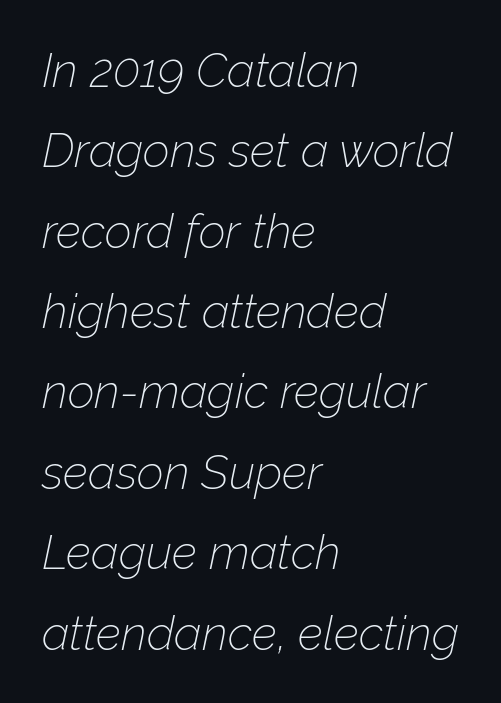
Q: Is the text bold? A: No.
Q: Is the text italic (slanted)? A: Yes, it leans right by about 12 degrees.
Q: Is the text underlined? A: No.
Q: How is the paragraph aligned? A: Left-aligned.
Q: Is the spacing between letters normal or unusually wide? A: Normal.
Q: Width (condensed, normal, or wide)? A: Normal.
Q: Stroke contrast? A: Low.
Q: x-height? A: Medium.
Q: Monospaced? A: No.
